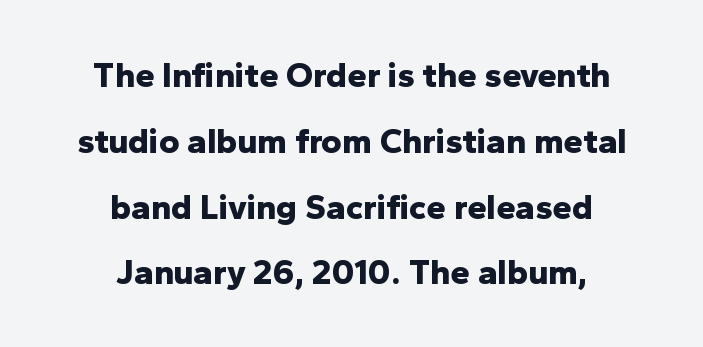
The image shows 35 px bold sans-serif type, upright; set centered, line spacing 1.88x, normal letter spacing, not underlined; low stroke contrast and a medium x-height.
